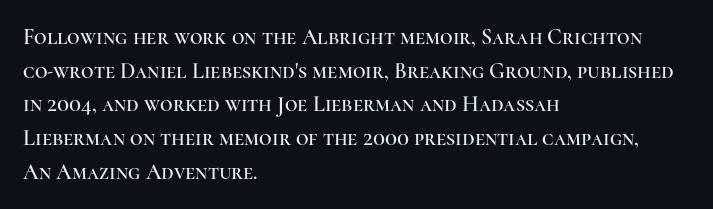
One glance says typical: line gaps are just what's usual. The letters stand upright; this is a roman face. The gap between lines stays unmarked. These lines keep a tight, regular rhythm from letter to letter. Casual observation: everything's shoved over to the left.
